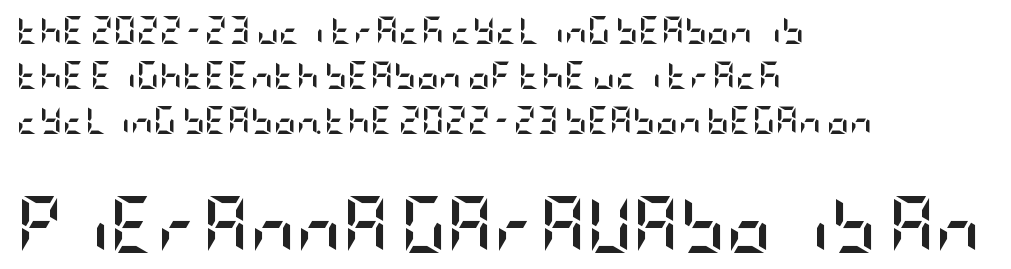
Posture: straight, roman, zero tilt. Has an underline been added? It has not. These words are printed bold, with thick strokes throughout. You could call the tracking neutral — neither tight nor loose. The rendering uses a moderate line-height, typical for paragraphs.
